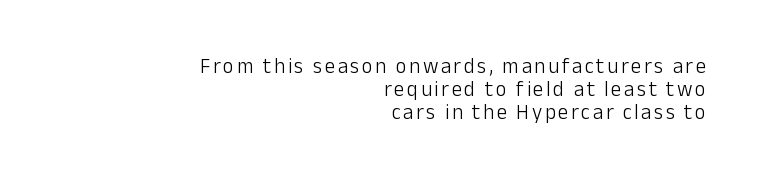
Layout note: lines flush right. Underlining? Definitely not there. Heaviness? Minimal to ordinary, like unemphasized prose. The space between consecutive lines is stingy.
